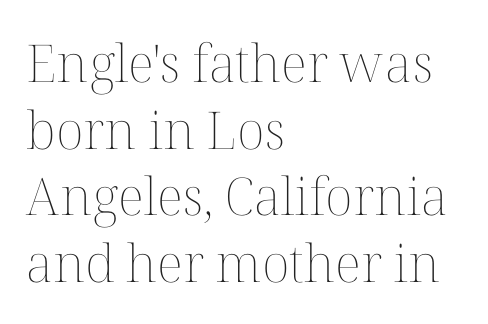
{"italic": "no", "bold": "no", "weight": "thin", "width": "normal", "stroke_contrast": "medium", "x_height": "medium", "monospaced": "no", "underline": "no", "align": "left", "line_spacing": "normal", "line_spacing_ratio": 1.28, "letter_spacing": "normal", "letter_spacing_em": 0.0, "glyph_px": 52}
